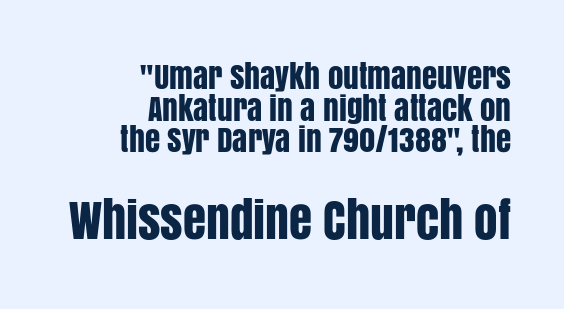
{"serif": "no", "italic": "no", "width": "condensed", "stroke_contrast": "low", "x_height": "large", "monospaced": "no", "underline": "no", "align": "right", "line_spacing": "tight", "line_spacing_ratio": 1.02, "letter_spacing": "normal", "letter_spacing_em": 0.0, "larger_block": "second", "size_ratio": 1.52, "glyph_px": 47}
